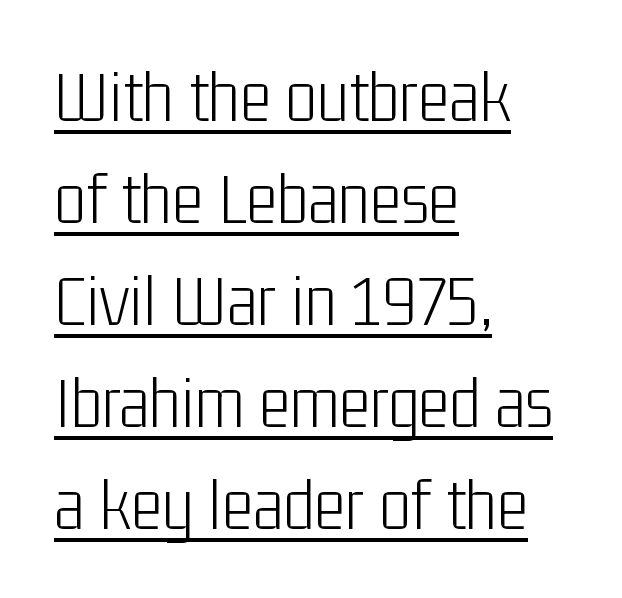
No extra tracking has been applied to these lines. Stroke terminals: plain, sans-serif. The rows are spaced the way most documents space them. The paragraph shown leans on its left margin. Here the designer chose a conventional face with non-uniform glyph widths. The face used here appears with an underline applied.
